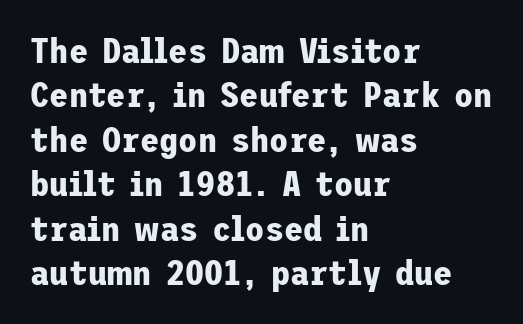
The image shows 35 px bold sans-serif type, upright; set left-aligned, normal line spacing (1.27x), normal letter spacing, not underlined; low stroke contrast and a medium x-height.
